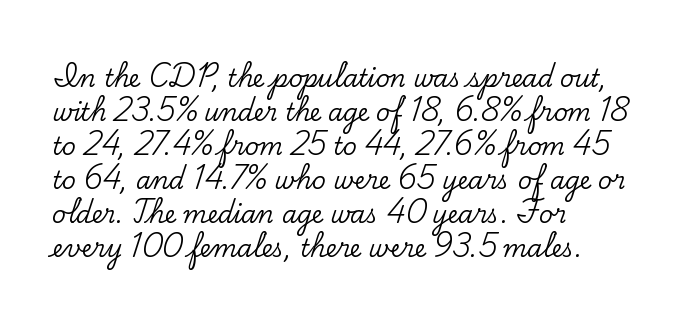
The image shows 24 px text type; set left-aligned, normal line spacing (1.42x), normal letter spacing, not underlined.
